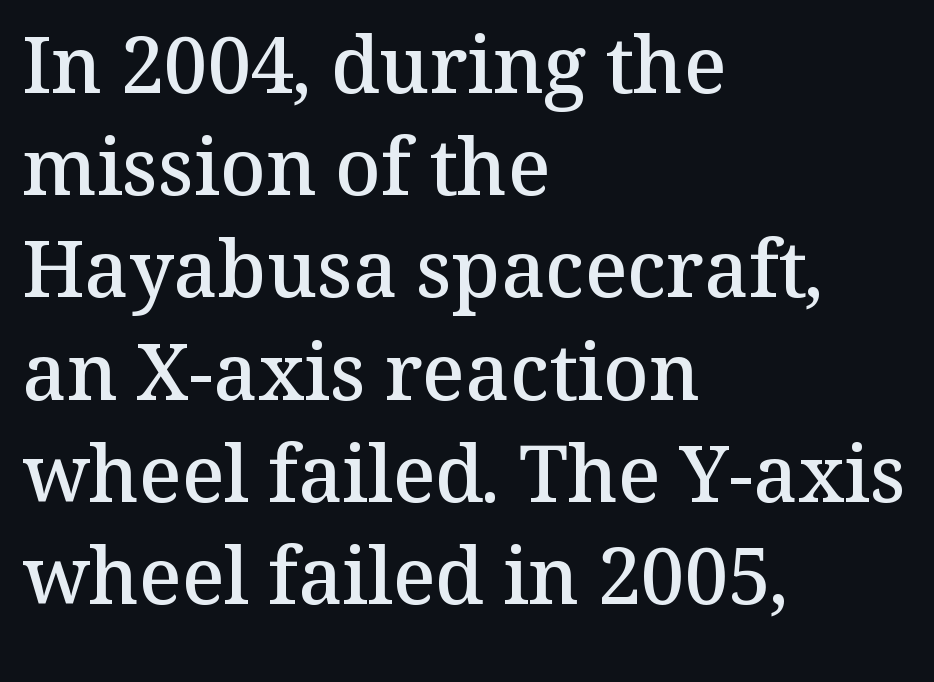
These lines are rendered in a variable-pitch font. Every character sits straight up, as roman type does. The letters are semibold — heavier than regular but short of a full bold. Typeset ragged right — the left edge is the straight one. I'd call this a serif setting — the letters wear small feet. Observe the ordinary spacing: letters are neighbours, not strangers.
